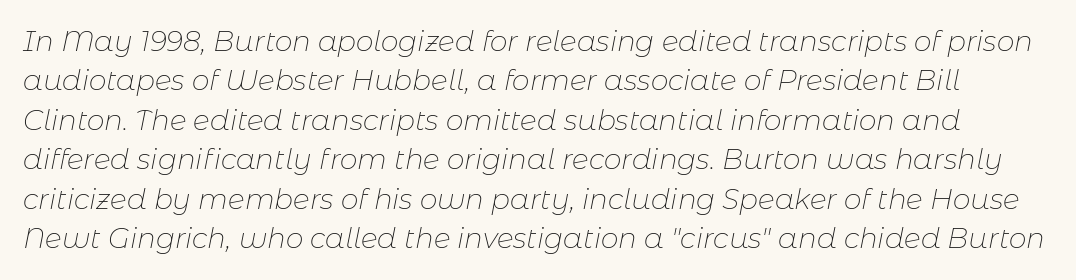
{"italic": "yes", "lean": "right", "slant_degrees": 11, "bold": "no", "weight": "thin", "width": "normal", "stroke_contrast": "low", "x_height": "medium", "monospaced": "no", "underline": "no", "line_spacing": "normal", "line_spacing_ratio": 1.41, "letter_spacing": "normal", "letter_spacing_em": 0.0, "glyph_px": 28}
